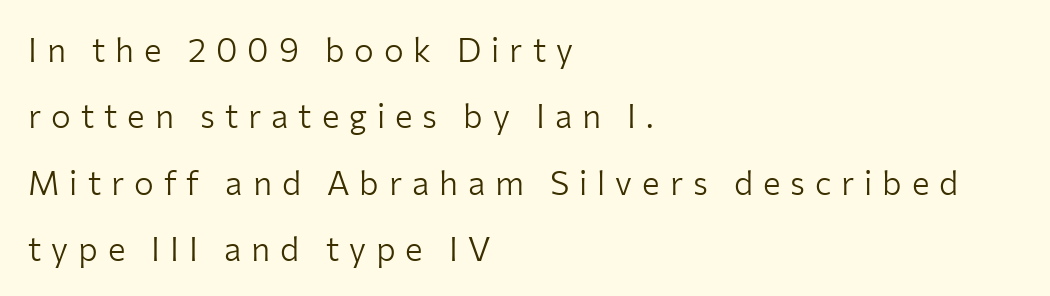
{"serif": "no", "italic": "no", "bold": "no", "weight": "light", "width": "normal", "stroke_contrast": "low", "x_height": "medium", "monospaced": "no", "underline": "no", "align": "left", "line_spacing": "loose", "line_spacing_ratio": 2.01, "letter_spacing": "wide", "letter_spacing_em": 0.3, "glyph_px": 33}
